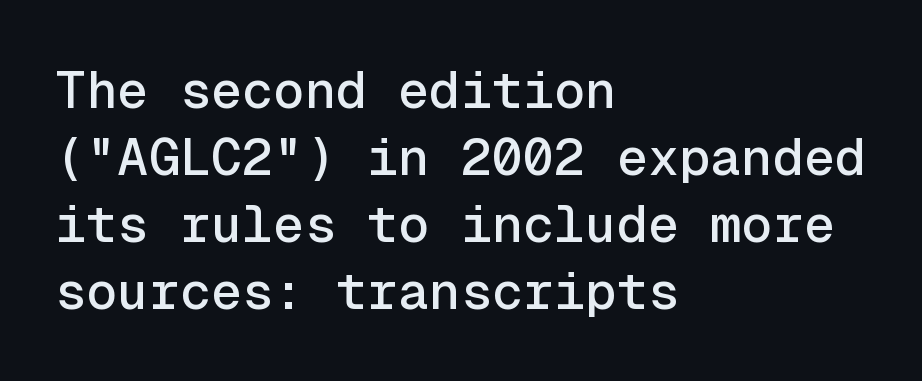
The image shows 52 px sans-serif type, upright, monospaced; set left-aligned, normal line spacing (1.29x), normal letter spacing, not underlined; a medium x-height.
